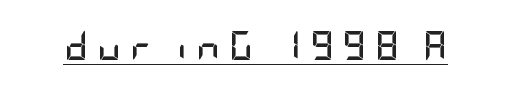
{"serif": "no", "italic": "no", "bold": "yes", "weight": "semibold", "width": "condensed", "stroke_contrast": "low", "x_height": "large", "underline": "yes", "letter_spacing": "wide", "letter_spacing_em": 0.32, "glyph_px": 29}
